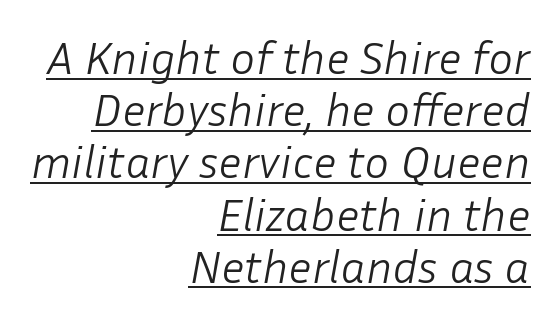
{"italic": "yes", "lean": "right", "slant_degrees": 10, "bold": "no", "weight": "light", "width": "normal", "stroke_contrast": "low", "x_height": "medium", "monospaced": "no", "underline": "yes", "align": "right", "line_spacing": "tight", "line_spacing_ratio": 1.11, "letter_spacing": "normal", "letter_spacing_em": 0.0, "glyph_px": 47}
